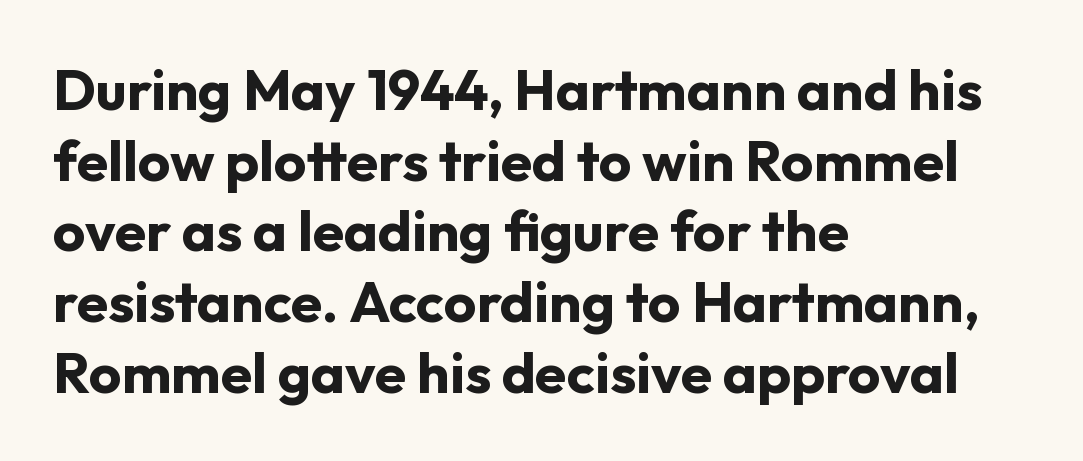
A clean baseline with only descenders dipping below it. The passage shown is typed in a proportional face where columns would drift. Does the type have serifs? No, each stem ends abruptly. Horizontal alignment here is leftward, the default for most running prose. It's the straight-up-and-down kind of type.
